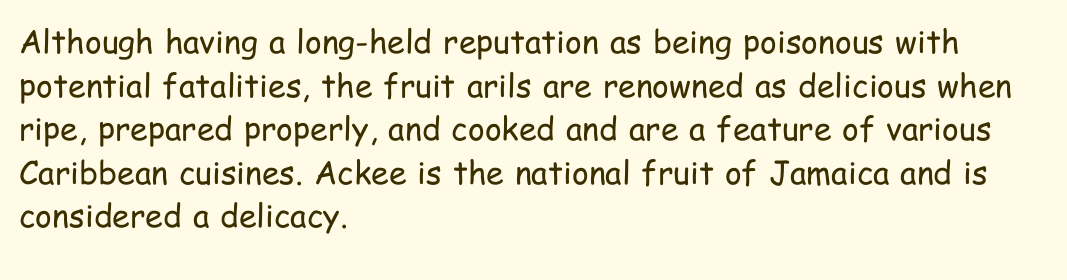
{"serif": "no", "italic": "no", "bold": "no", "weight": "regular", "width": "condensed", "stroke_contrast": "low", "x_height": "medium", "monospaced": "no", "underline": "no", "align": "left", "line_spacing": "normal", "line_spacing_ratio": 1.36, "letter_spacing": "normal", "letter_spacing_em": 0.0, "glyph_px": 32}
